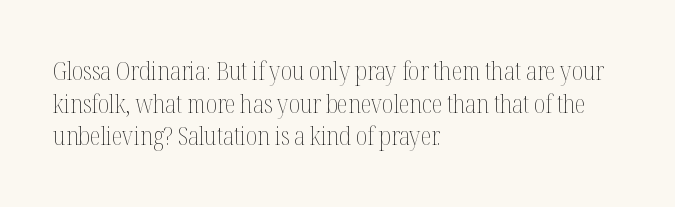
Q: Is the text bold? A: No.
Q: Is the text italic (slanted)? A: No, it is upright.
Q: Is the text underlined? A: No.
Q: How is the paragraph aligned? A: Left-aligned.
Q: Is the spacing between letters normal or unusually wide? A: Normal.
Q: Is the spacing between lines tight, normal or loose? A: Normal.
